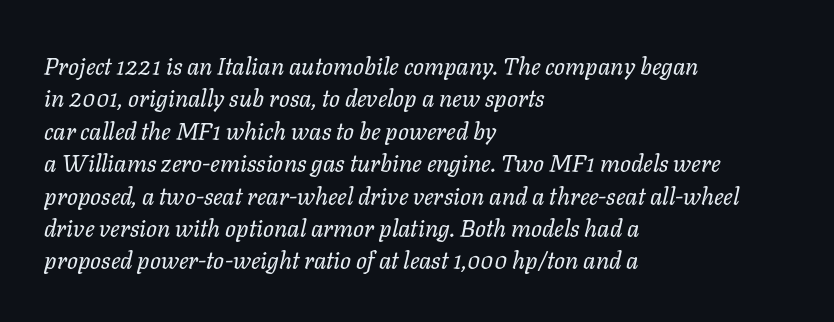
{"italic": "yes", "lean": "right", "slant_degrees": 11, "bold": "no", "underline": "no", "align": "left", "line_spacing": "normal", "line_spacing_ratio": 1.35, "letter_spacing": "normal", "letter_spacing_em": 0.0, "glyph_px": 24}
